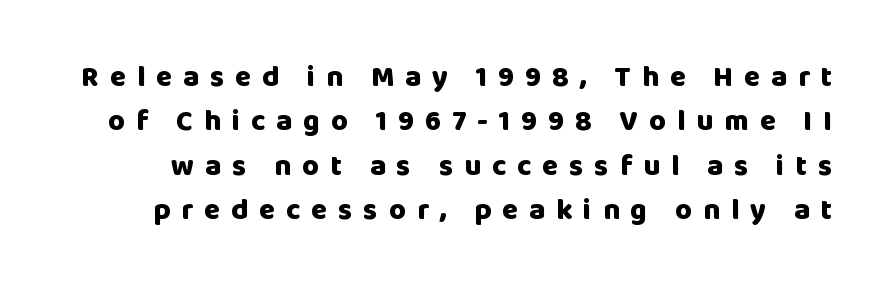
The image shows 29 px heavy sans-serif type, upright; set normal line spacing (1.53x), unusually wide letter spacing (+0.38 em), not underlined; low stroke contrast and a large x-height.
